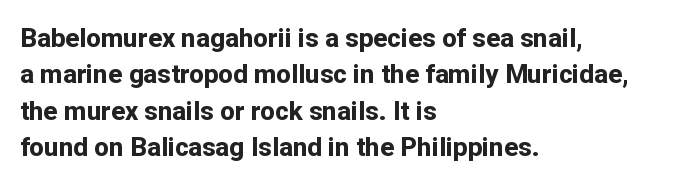
The image shows 26 px bold type, upright; set left-aligned, normal line spacing (1.4x), normal letter spacing, not underlined.
